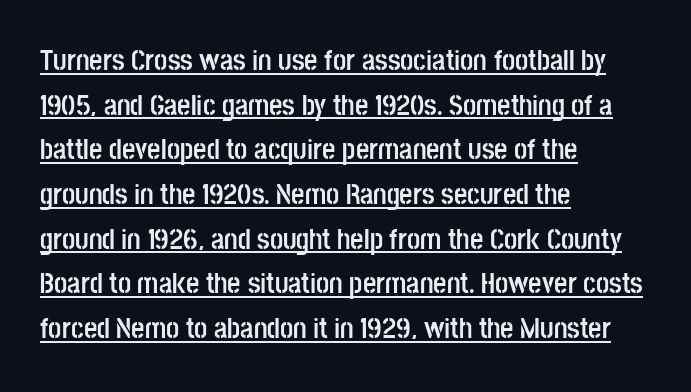
The image shows 29 px semibold, condensed sans-serif type, upright; set left-aligned, normal line spacing (1.54x), normal letter spacing, underlined; low stroke contrast and a large x-height.
